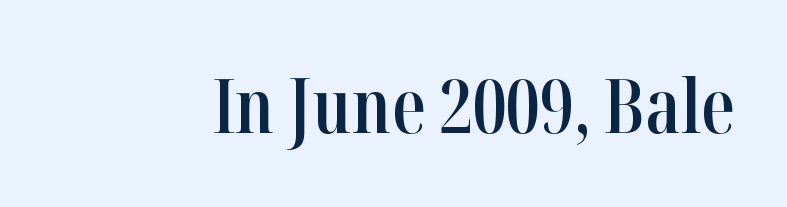
The foot of each line stays bare and open. Do the characters align in a grid? No, the font is proportional. Compared with an ordinary text face, these strokes are moderately heavier — a semibold. Short note: letters normally spaced.
